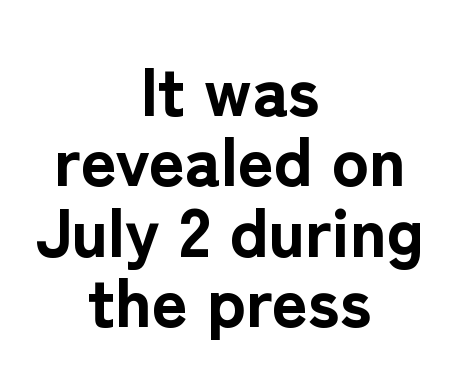
Q: Is the text bold? A: Yes.
Q: Is the text italic (slanted)? A: No, it is upright.
Q: Is the typeface a serif or a sans-serif typeface? A: Sans-serif.
Q: Is the text underlined? A: No.
Q: How is the paragraph aligned? A: Centered.
Q: Is the spacing between letters normal or unusually wide? A: Normal.
Q: Is the spacing between lines tight, normal or loose? A: Tight.
Q: Width (condensed, normal, or wide)? A: Normal.
Q: Stroke contrast? A: Low.
Q: x-height? A: Medium.
Q: Monospaced? A: No.
